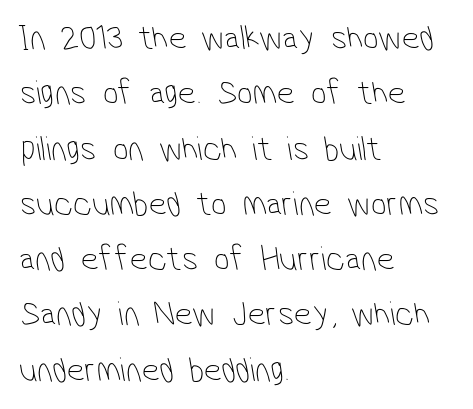
The type family on display is of the sans-serif kind. The gaps between neighbouring characters are ordinary and unremarkable. This sample has the flowing, uneven cadence of proportional lettering. Beneath every word, the page is bare. Is the stroke heavy? The answer is a plain regular-or-lighter. Rows of type keep a routine distance in the vertical direction.
